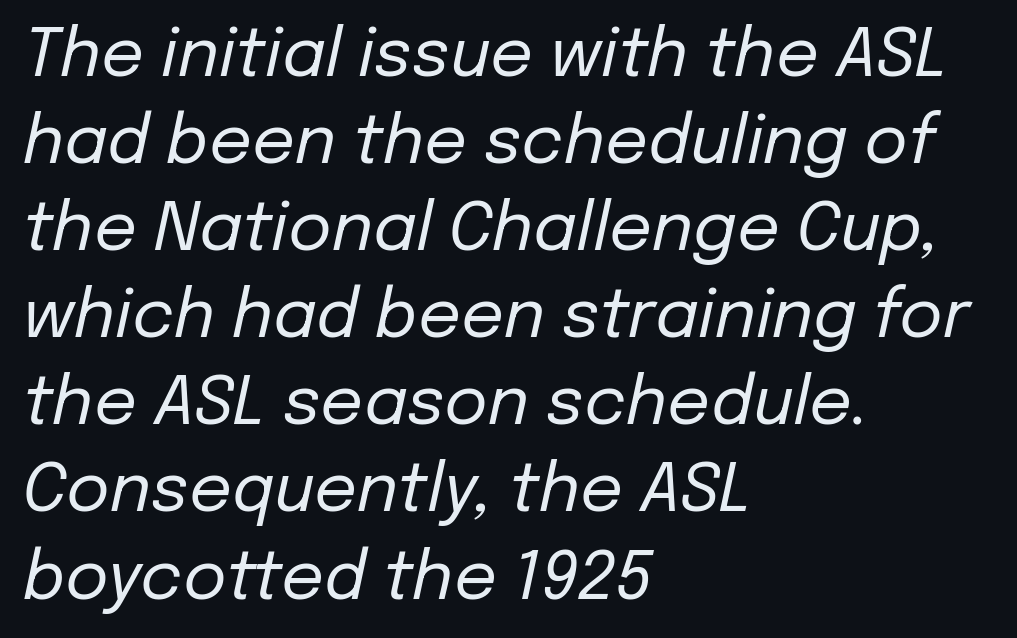
{"italic": "yes", "lean": "right", "slant_degrees": 12, "bold": "no", "weight": "regular", "width": "normal", "stroke_contrast": "low", "x_height": "medium", "monospaced": "no", "underline": "no", "align": "left", "line_spacing": "normal", "line_spacing_ratio": 1.3, "letter_spacing": "normal", "letter_spacing_em": 0.0, "glyph_px": 67}
